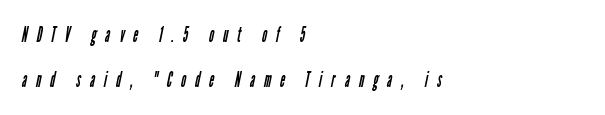
The strokes carry an ordinary text weight at most. The ragged edge is on the right, which tells us the setting is flush left. These lines stand farther apart than default settings would place them. Is the letter spacing exaggerated? Yes — the characters are pushed far apart. Underlining? Definitely not there.
